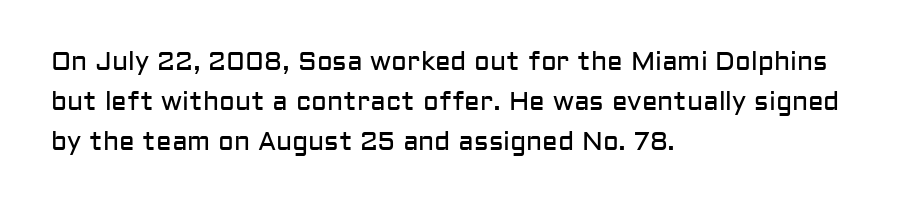
Q: Is the text bold? A: No.
Q: Is the text italic (slanted)? A: No, it is upright.
Q: Is the text underlined? A: No.
Q: How is the paragraph aligned? A: Left-aligned.
Q: Is the spacing between letters normal or unusually wide? A: Normal.
Q: Is the spacing between lines tight, normal or loose? A: Normal.
